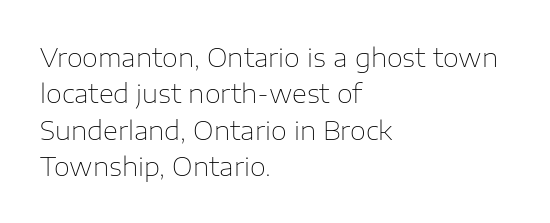
Q: Is the text bold? A: No.
Q: Is the text italic (slanted)? A: No, it is upright.
Q: Is the text underlined? A: No.
Q: How is the paragraph aligned? A: Left-aligned.
Q: Is the spacing between letters normal or unusually wide? A: Normal.
Q: Is the spacing between lines tight, normal or loose? A: Normal.
